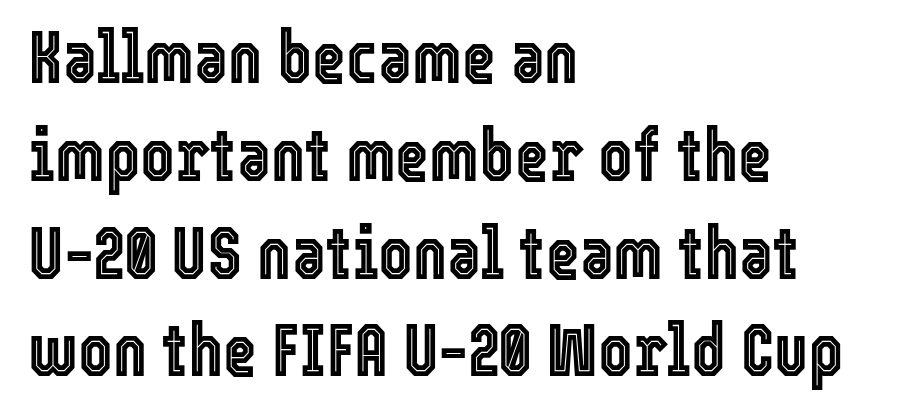
Successive baselines arrive at the customary interval. In terms of posture, this sample is upright. Just letters on the line, the space beneath them empty. Proportional: the letters do not fall into vertical columns.
